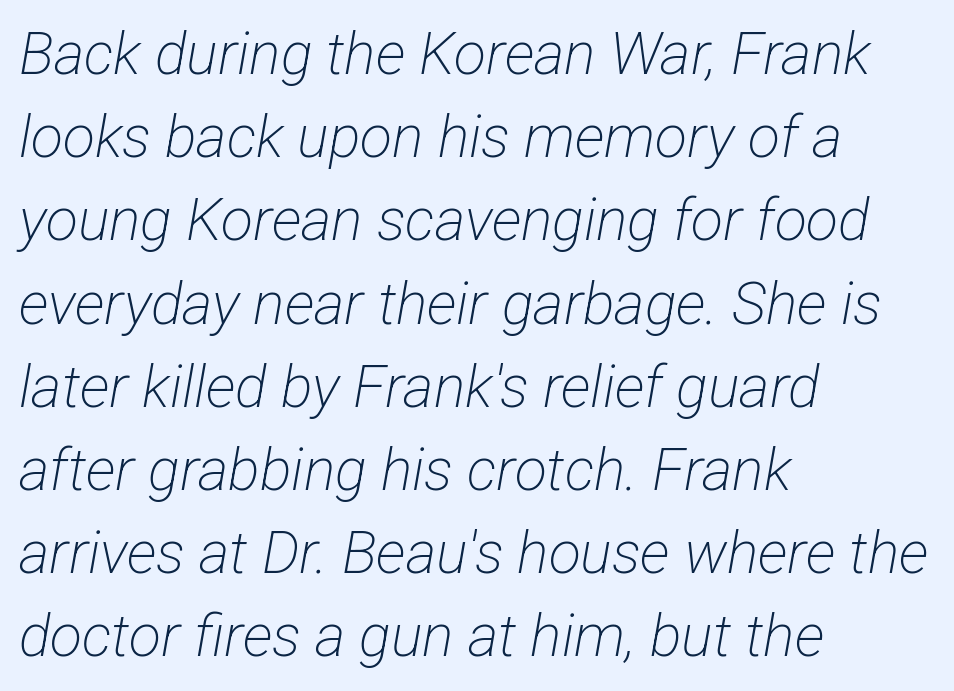
Q: Is the text bold? A: No.
Q: Is the typeface a serif or a sans-serif typeface? A: Sans-serif.
Q: Is the text underlined? A: No.
Q: How is the paragraph aligned? A: Left-aligned.
Q: Is the spacing between letters normal or unusually wide? A: Normal.
Q: Is the spacing between lines tight, normal or loose? A: Normal.
Q: Width (condensed, normal, or wide)? A: Condensed.
Q: Stroke contrast? A: Low.
Q: x-height? A: Medium.
Q: Monospaced? A: No.
